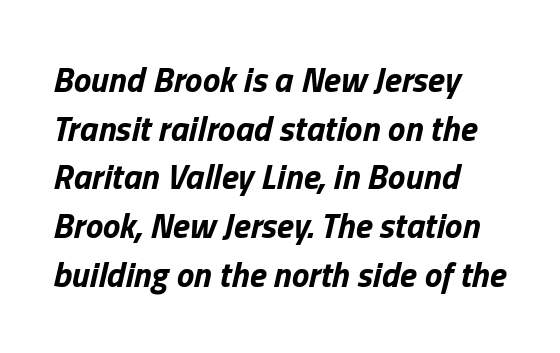
The image shows 35 px bold type, italic (leaning right); set left-aligned, normal line spacing (1.39x), normal letter spacing, not underlined; low stroke contrast and a medium x-height.
